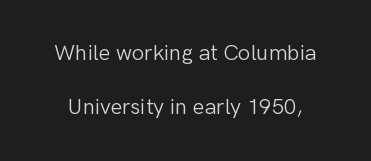
The image shows 22 px text type, upright; set loose line spacing (2.44x), normal letter spacing, not underlined.
